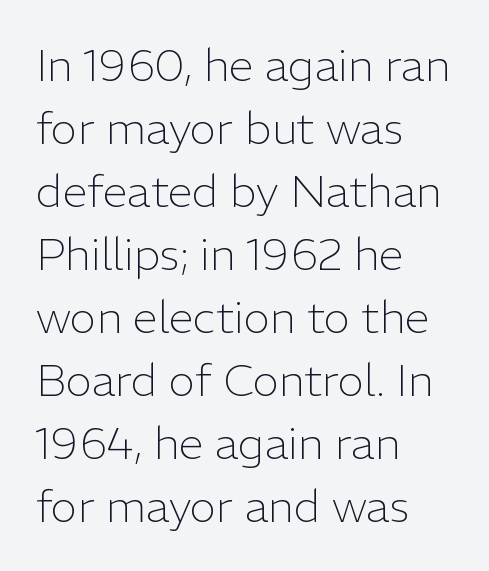
The image shows 45 px light sans-serif type, upright; set left-aligned, normal line spacing (1.4x), normal letter spacing, not underlined; low stroke contrast and a medium x-height.
